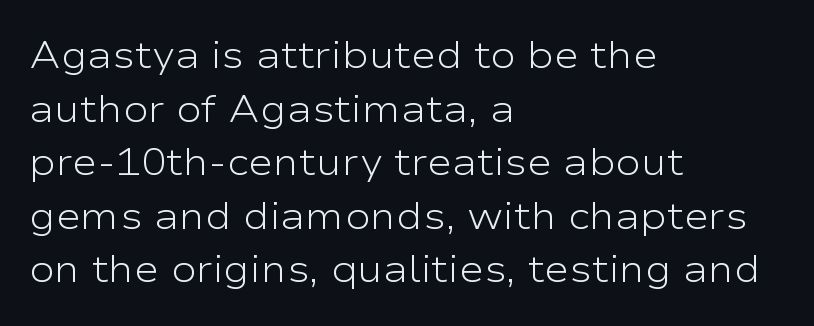
The image shows 38 px light, wide sans-serif type, upright; set left-aligned, normal line spacing (1.41x), normal letter spacing, not underlined; low stroke contrast and a medium x-height.
